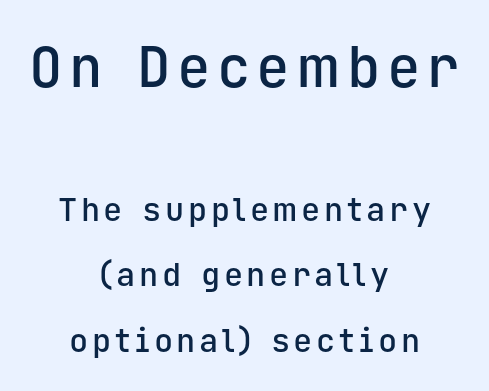
The image shows 56 px semibold sans-serif type, upright, monospaced; set centered, loose line spacing (2.04x), not underlined; the first (top) block is 1.75x larger; low stroke contrast and a medium x-height.
